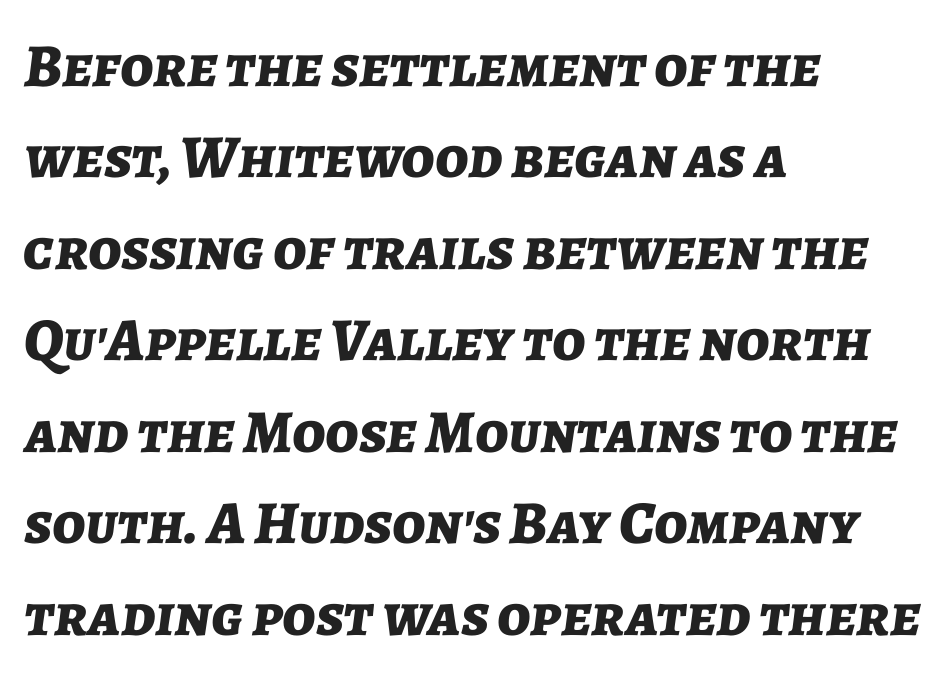
{"italic": "yes", "lean": "right", "slant_degrees": 7, "bold": "yes", "weight": "bold", "width": "normal", "stroke_contrast": "low", "x_height": "medium", "monospaced": "no", "underline": "no", "align": "left", "line_spacing": "normal", "line_spacing_ratio": 1.5, "letter_spacing": "normal", "letter_spacing_em": 0.0, "glyph_px": 61}
